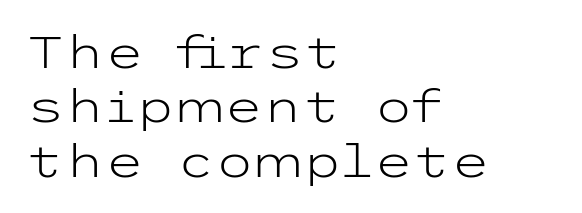
Any mark beneath the type? The region is blank. The letters look calm and open, with moderate or lighter stems. Where is the straight margin? On the left. Type style note: lacks serifs. Tall strokes in this sample are plumb rather than angled.
